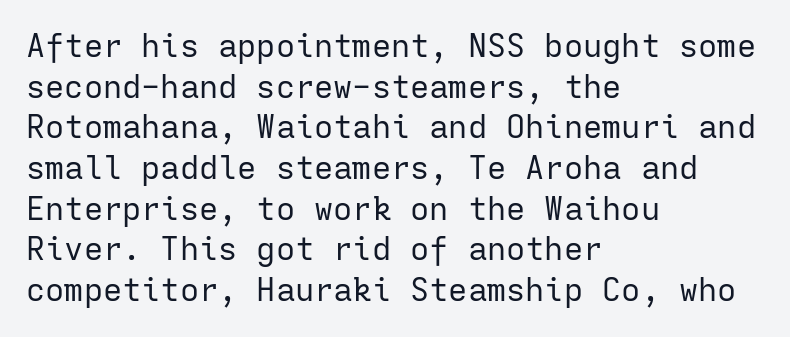
The image shows 32 px regular-weight sans-serif type, upright, monospaced; set left-aligned, normal line spacing (1.27x), normal letter spacing, not underlined; low stroke contrast and a medium x-height.
